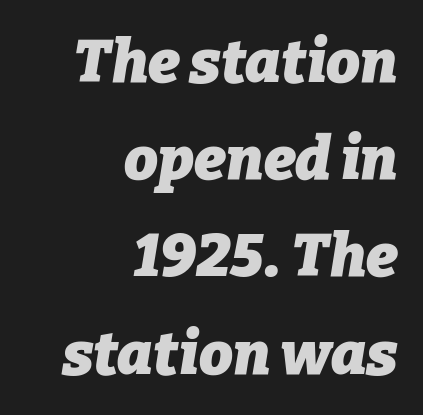
Q: Is the text bold? A: Yes.
Q: Is the text italic (slanted)? A: Yes, it leans right by about 9 degrees.
Q: Is the text underlined? A: No.
Q: How is the paragraph aligned? A: Right-aligned.
Q: Is the spacing between letters normal or unusually wide? A: Normal.
Q: Is the spacing between lines tight, normal or loose? A: Normal.
Q: Width (condensed, normal, or wide)? A: Normal.
Q: Stroke contrast? A: Low.
Q: x-height? A: Medium.
Q: Monospaced? A: No.
